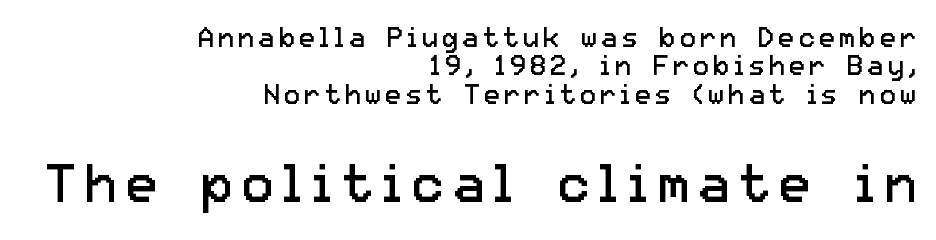
Q: Is the text bold? A: No.
Q: Is the text italic (slanted)? A: No, it is upright.
Q: Is the typeface a serif or a sans-serif typeface? A: Sans-serif.
Q: Is the text underlined? A: No.
Q: How is the paragraph aligned? A: Right-aligned.
Q: Is the spacing between lines tight, normal or loose? A: Tight.
Q: Which block of text is set in a larger size, the first (top) or the second (bottom)? A: The second (bottom) one.
Q: Width (condensed, normal, or wide)? A: Normal.
Q: Stroke contrast? A: Low.
Q: x-height? A: Medium.
Q: Monospaced? A: No.
